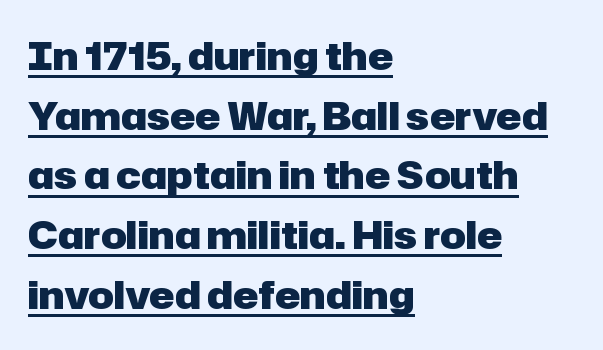
This is roman type, the default non-slanted kind. Typographic density is high because the face is bold. A typographer would call this underscored text. Vertical spacing — default. This rendering employs a face without finishing strokes, i.e., a sans-serif. These lines are rendered in a variable-pitch font.
